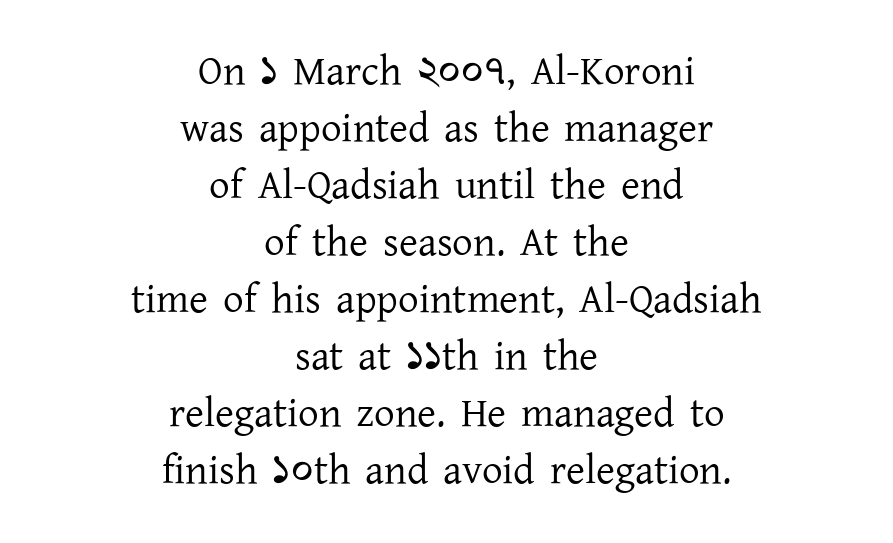
Q: Is the text bold? A: No.
Q: Is the text italic (slanted)? A: No, it is upright.
Q: Is the typeface a serif or a sans-serif typeface? A: Serif.
Q: Is the text underlined? A: No.
Q: How is the paragraph aligned? A: Centered.
Q: Is the spacing between letters normal or unusually wide? A: Normal.
Q: Is the spacing between lines tight, normal or loose? A: Normal.
Q: Width (condensed, normal, or wide)? A: Normal.
Q: Stroke contrast? A: Low.
Q: x-height? A: Medium.
Q: Monospaced? A: No.
